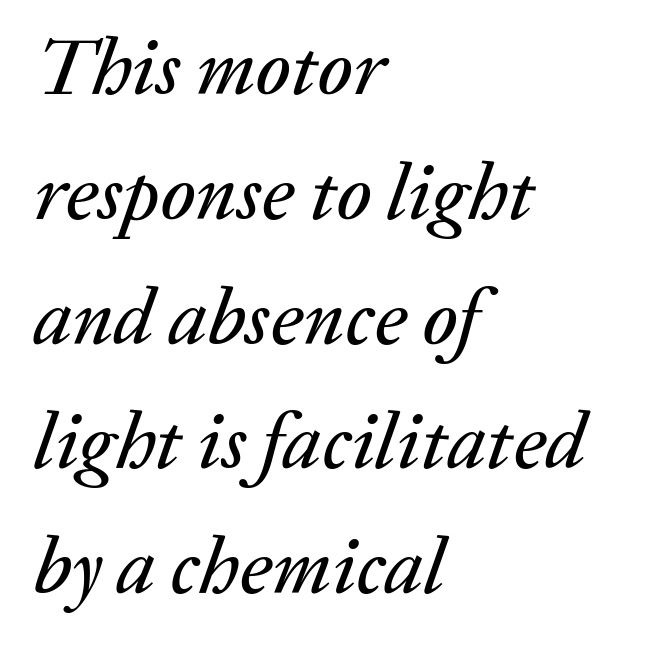
Q: Is the text italic (slanted)? A: Yes, it leans right by about 20 degrees.
Q: Is the text underlined? A: No.
Q: How is the paragraph aligned? A: Left-aligned.
Q: Is the spacing between letters normal or unusually wide? A: Normal.
Q: Is the spacing between lines tight, normal or loose? A: Normal.
Q: Width (condensed, normal, or wide)? A: Normal.
Q: Stroke contrast? A: Low.
Q: x-height? A: Medium.
Q: Monospaced? A: No.
